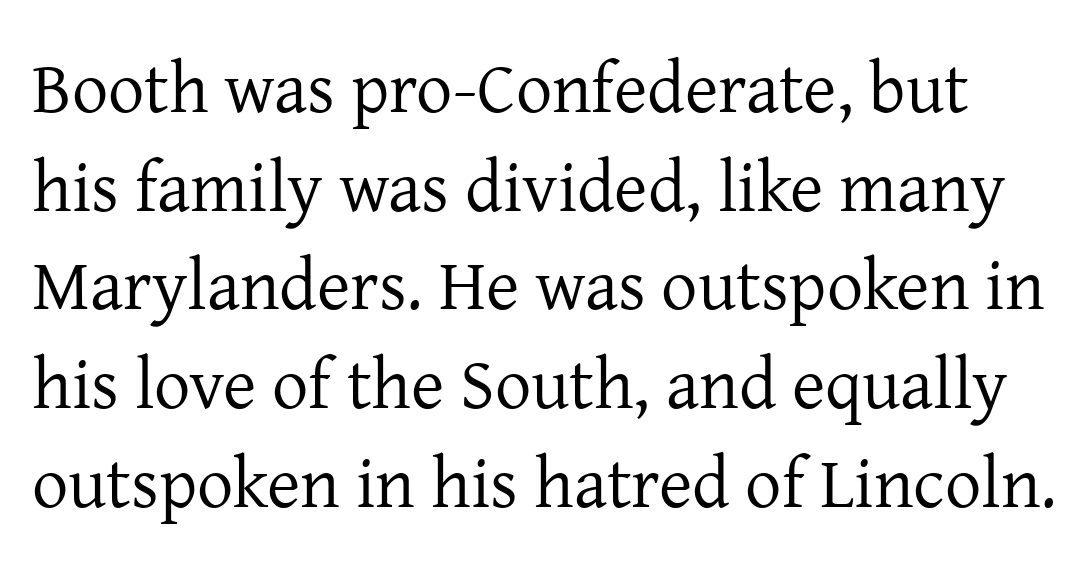
The image shows 72 px regular-weight serif type, upright; set normal line spacing (1.37x), normal letter spacing, not underlined; low stroke contrast and a medium x-height.
